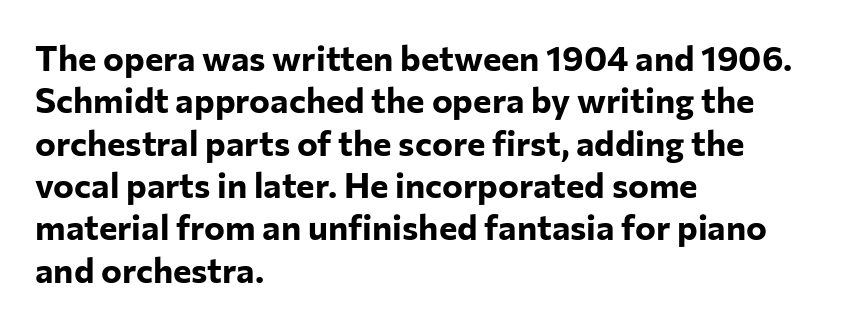
The image shows 35 px bold sans-serif type, upright; set left-aligned, line spacing 1.21x, normal letter spacing, not underlined; low stroke contrast and a medium x-height.
